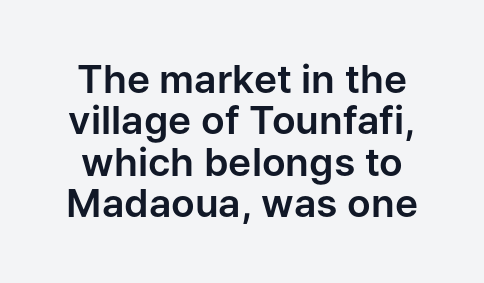
The image shows 39 px sans-serif type, upright; set tight line spacing (1.06x), normal letter spacing, not underlined; low stroke contrast and a medium x-height.
